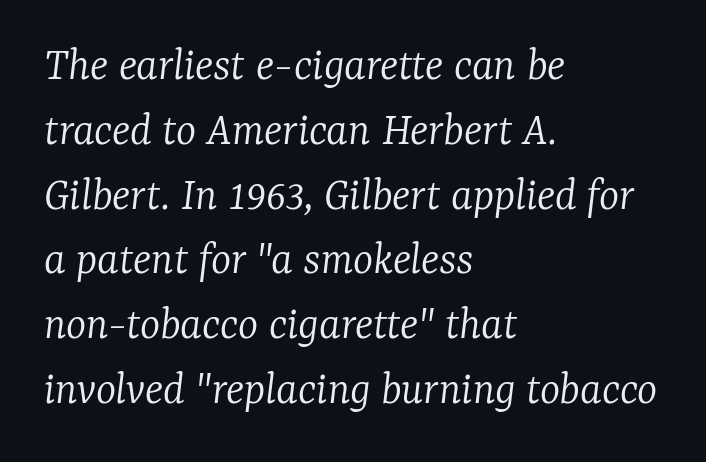
{"serif": "yes", "italic": "yes", "lean": "right", "slant_degrees": 7, "bold": "no", "weight": "light", "width": "normal", "stroke_contrast": "low", "x_height": "medium", "monospaced": "no", "underline": "no", "align": "left", "line_spacing": "normal", "line_spacing_ratio": 1.35, "letter_spacing": "normal", "letter_spacing_em": 0.0, "glyph_px": 48}
